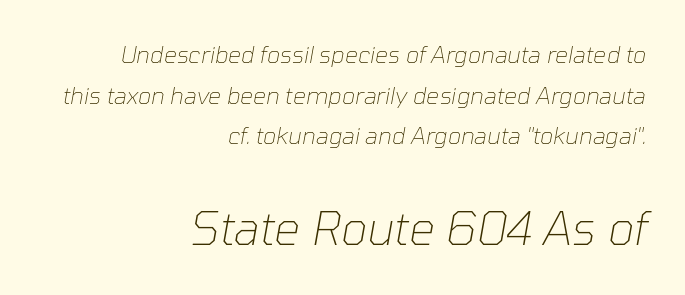
The image shows 46 px thin type, italic (leaning right); set right-aligned, line spacing 1.77x, normal letter spacing, not underlined; the second (bottom) block is 2.0x larger; low stroke contrast and a medium x-height.
